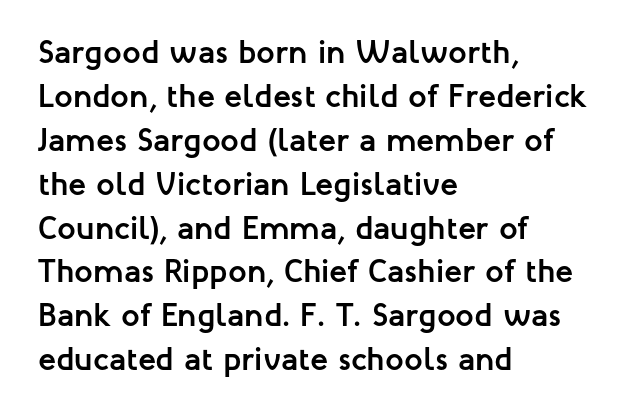
The image shows 33 px semibold sans-serif type, upright; set left-aligned, normal line spacing (1.33x), normal letter spacing, not underlined; low stroke contrast and a medium x-height.
